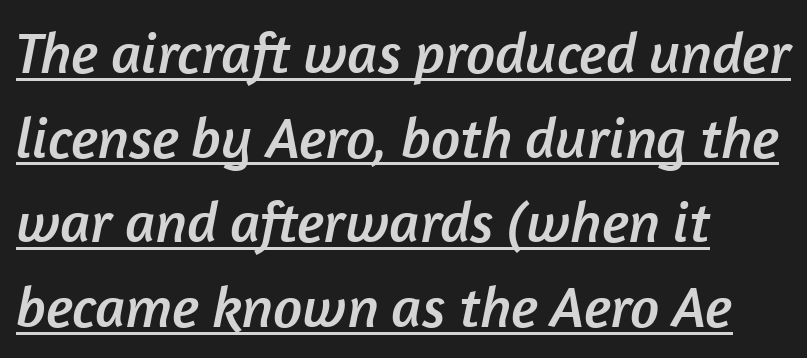
The image shows 58 px sans-serif type; set left-aligned, normal line spacing (1.46x), normal letter spacing, underlined; low stroke contrast and a medium x-height.
